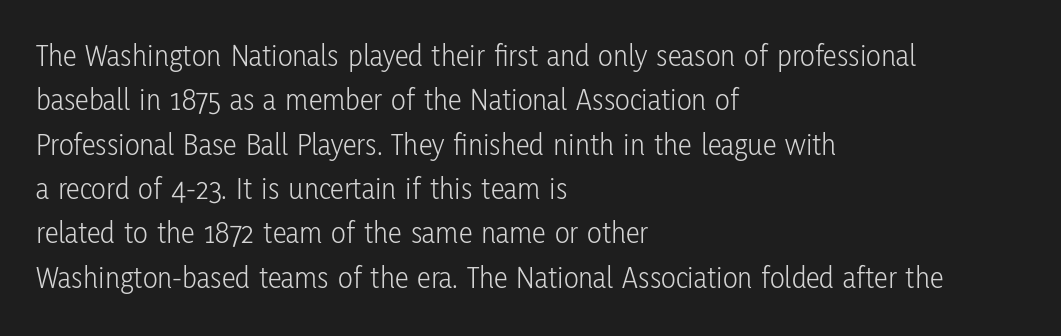
Each letter keeps its own natural width here, so spacing adapts to shape. Look at the bottom of the vertical strokes: they stop flat, with no serifs. Unlike italic type, these characters show no tilt at all. Leading: standard. The strip under each line holds only bare page.
